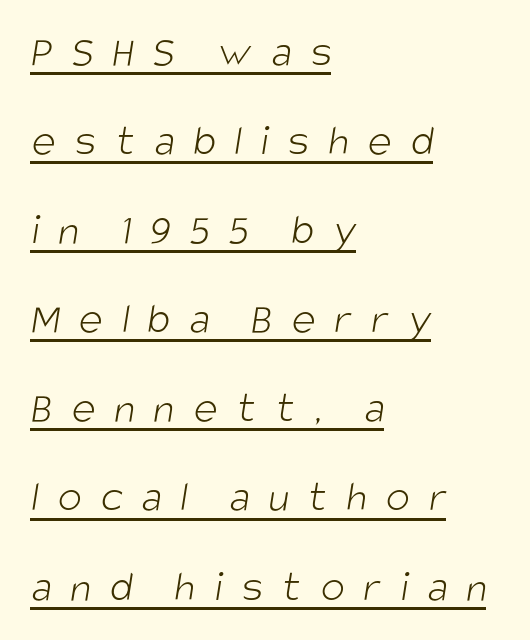
Inter-character spacing is expanded well beyond the font's built-in metrics. The face used here is a sans, in the tradition of grotesques and geometrics. The weight would be labelled regular, book, light, or lighter still. Do the characters align in a grid? No, the font is proportional. Every word sits above its own underline. Loosely led — the rows are spread out.
